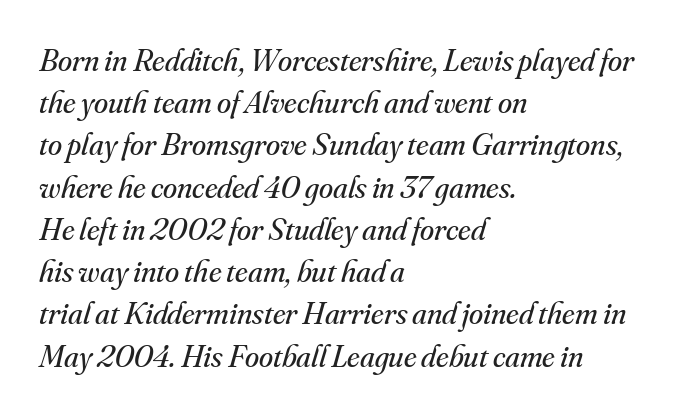
The image shows 32 px regular-weight serif type, italic (leaning right); set left-aligned, normal line spacing (1.32x), normal letter spacing, not underlined; medium stroke contrast and a small x-height.
